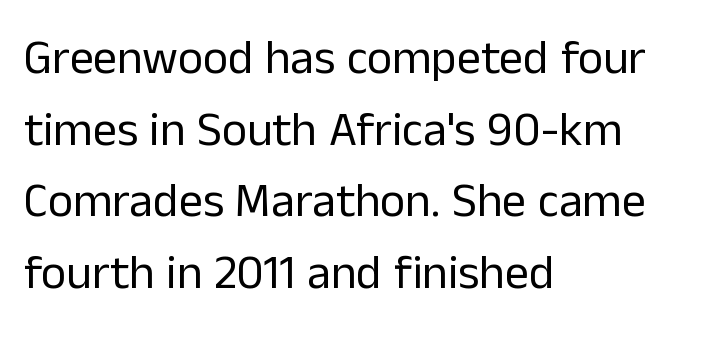
A sans-serif font was chosen for this passage. Does the copy run flush right? No — it runs flush left. Regular leading. The area under the type is left untouched. Words appear dense and cohesive because spacing is normal. Posture: vertical.
